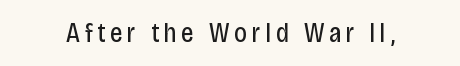
{"italic": "no", "bold": "no", "underline": "no", "glyph_px": 27}
